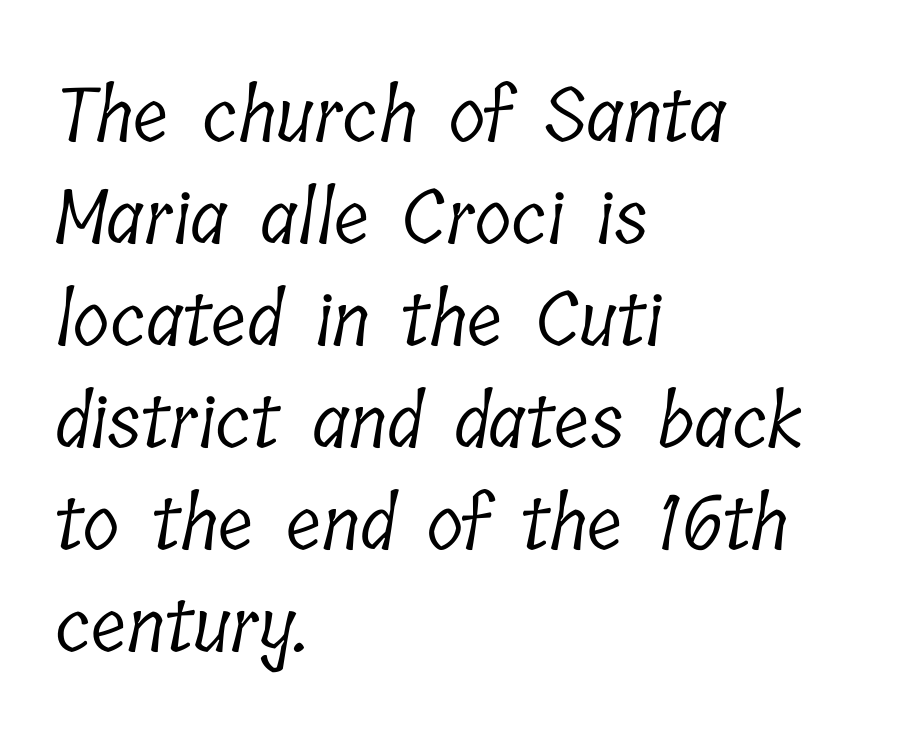
{"serif": "yes", "bold": "no", "weight": "light", "width": "condensed", "stroke_contrast": "low", "x_height": "medium", "monospaced": "no", "underline": "no", "align": "left", "line_spacing": "normal", "line_spacing_ratio": 1.36, "letter_spacing": "normal", "letter_spacing_em": 0.0, "glyph_px": 75}
